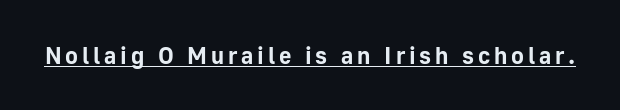
{"italic": "no", "bold": "yes", "underline": "yes", "glyph_px": 24}
